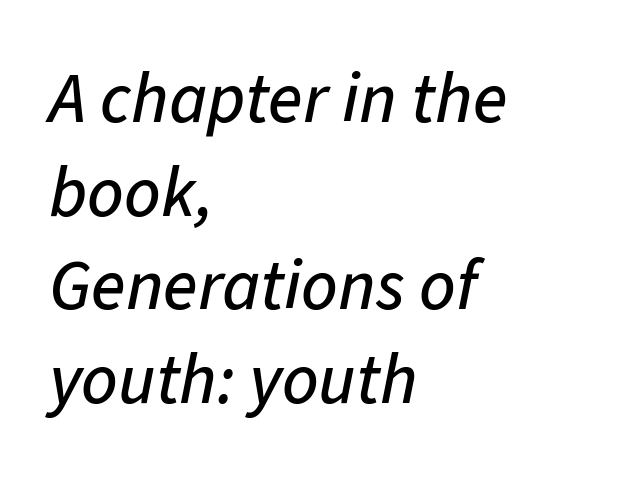
The image shows 71 px text type, italic (leaning right); set left-aligned, normal line spacing (1.32x), normal letter spacing, not underlined; low stroke contrast and a medium x-height.
